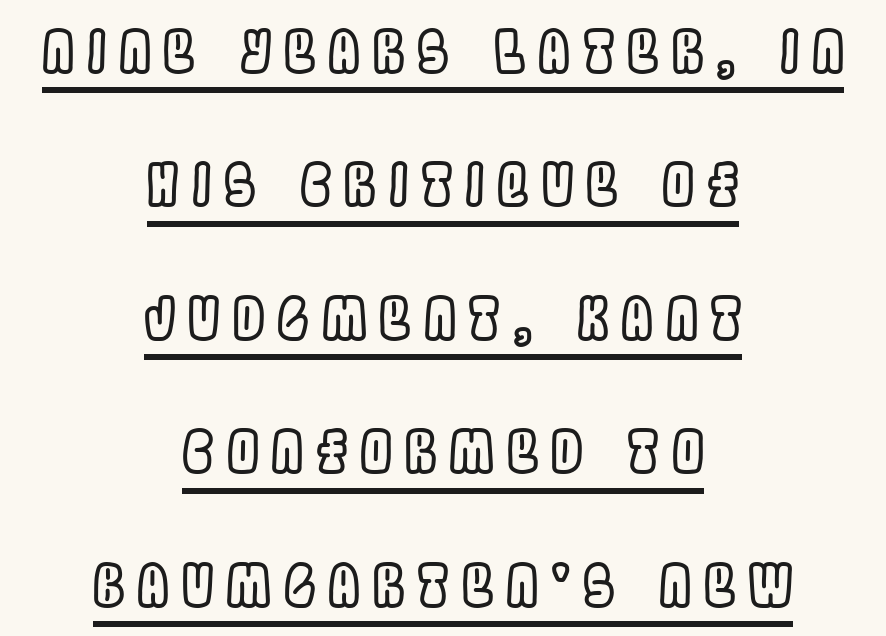
The type is letterspaced generously, with wide tracking. Neither beginnings nor endings align; midpoints do. The letters stand upright; this is a roman face. What's the leading like? Stretched, with rows far apart. The string is rendered with underlining switched on. Think of a printed novel: that variable character pitch is what you see here.
